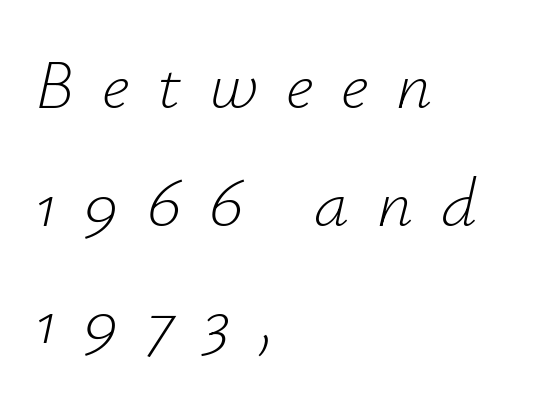
No word sits above an underline. This is oblique type, the kind used for emphasis or titles. A normal amount of white space separates one row of letters from the next. Is this a heavy cut? Hardly; it is regular or lighter. Spacing verdict: proportional, widths tailored to each character. Line beginnings align vertically; line endings do not.
